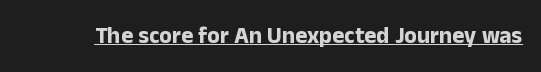
Heavy, bold letterforms. A rule runs beneath these lines of type. The type is set solid horizontally, with unmodified tracking. The lettering stays uniformly vertical, giving the passage a roman look.
